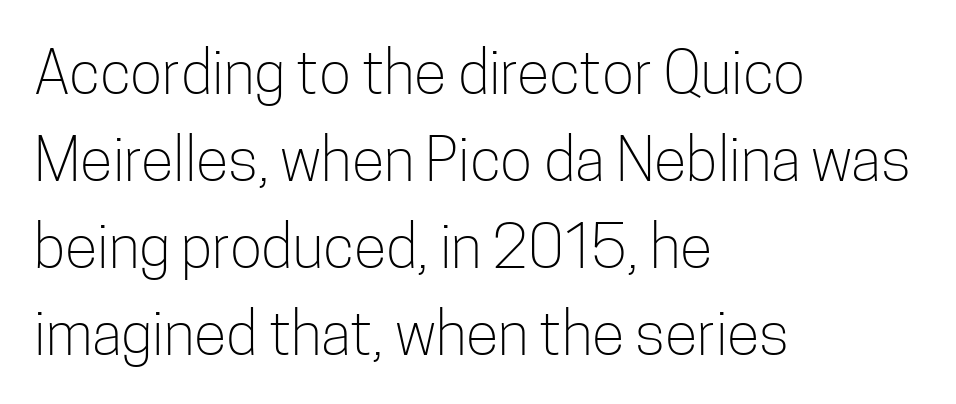
Q: Is the text bold? A: No.
Q: Is the text italic (slanted)? A: No, it is upright.
Q: Is the typeface a serif or a sans-serif typeface? A: Sans-serif.
Q: Is the text underlined? A: No.
Q: How is the paragraph aligned? A: Left-aligned.
Q: Is the spacing between letters normal or unusually wide? A: Normal.
Q: Is the spacing between lines tight, normal or loose? A: Normal.
Q: Width (condensed, normal, or wide)? A: Condensed.
Q: Stroke contrast? A: Low.
Q: x-height? A: Medium.
Q: Monospaced? A: No.
